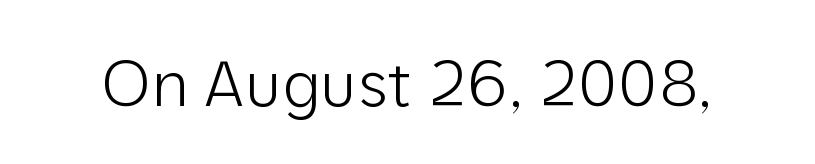
Q: Is the text bold? A: No.
Q: Is the text italic (slanted)? A: No, it is upright.
Q: Is the typeface a serif or a sans-serif typeface? A: Sans-serif.
Q: Is the text underlined? A: No.
Q: Is the spacing between letters normal or unusually wide? A: Normal.
Q: Width (condensed, normal, or wide)? A: Normal.
Q: Stroke contrast? A: Low.
Q: x-height? A: Medium.
Q: Monospaced? A: No.
